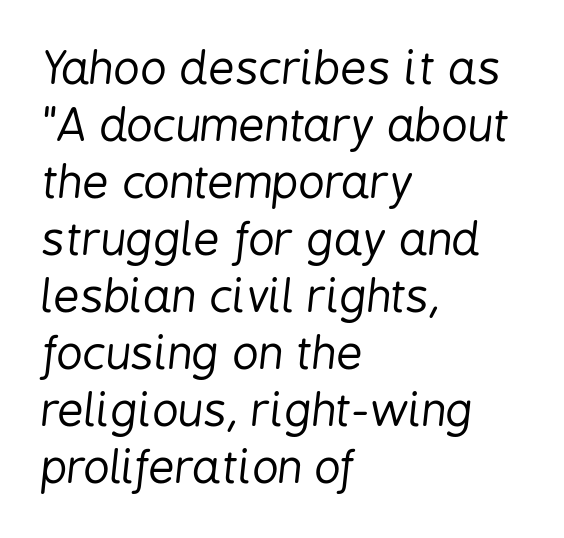
{"italic": "yes", "lean": "right", "slant_degrees": 6, "bold": "no", "weight": "regular", "width": "condensed", "stroke_contrast": "low", "x_height": "medium", "monospaced": "no", "underline": "no", "align": "left", "line_spacing_ratio": 1.24, "letter_spacing": "normal", "letter_spacing_em": 0.0, "glyph_px": 46}
